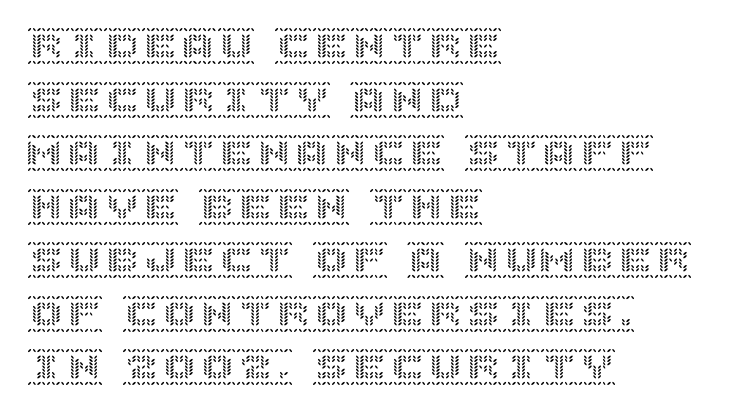
Q: Is the text italic (slanted)? A: No, it is upright.
Q: Is the text underlined? A: No.
Q: How is the paragraph aligned? A: Left-aligned.
Q: Is the spacing between letters normal or unusually wide? A: Normal.
Q: Is the spacing between lines tight, normal or loose? A: Normal.
Q: Width (condensed, normal, or wide)? A: Normal.
Q: x-height? A: Large.
